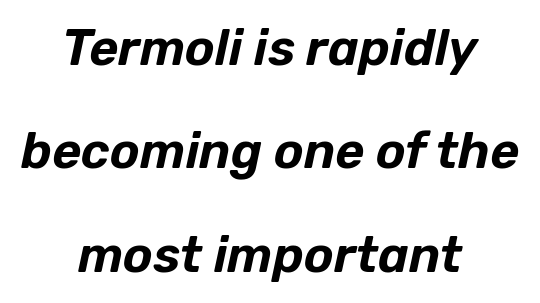
{"italic": "yes", "lean": "right", "slant_degrees": 12, "width": "normal", "stroke_contrast": "low", "x_height": "medium", "monospaced": "no", "underline": "no", "align": "center", "line_spacing": "loose", "line_spacing_ratio": 2.07, "letter_spacing": "normal", "letter_spacing_em": 0.0, "glyph_px": 50}
